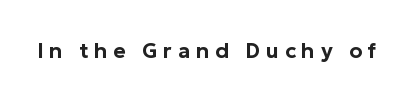
Q: Is the text italic (slanted)? A: No, it is upright.
Q: Is the text underlined? A: No.
Q: Is the spacing between letters normal or unusually wide? A: Unusually wide.
